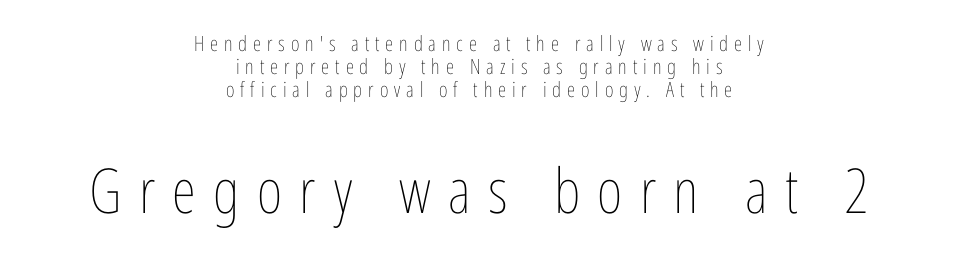
The image shows 62 px thin, condensed type, upright; set centered, tight line spacing (1.09x), unusually wide letter spacing (+0.28 em), not underlined; the second (bottom) block is 2.95x larger; low stroke contrast and a medium x-height.
